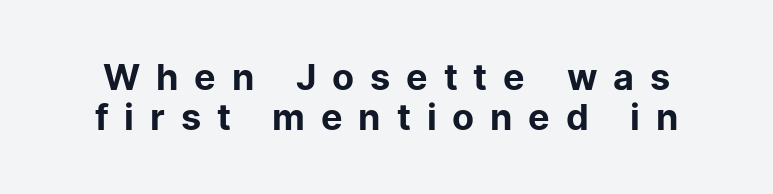
The image shows 36 px regular-weight sans-serif type, upright; set tight line spacing (1.11x), unusually wide letter spacing (+0.44 em), not underlined; low stroke contrast and a medium x-height.
